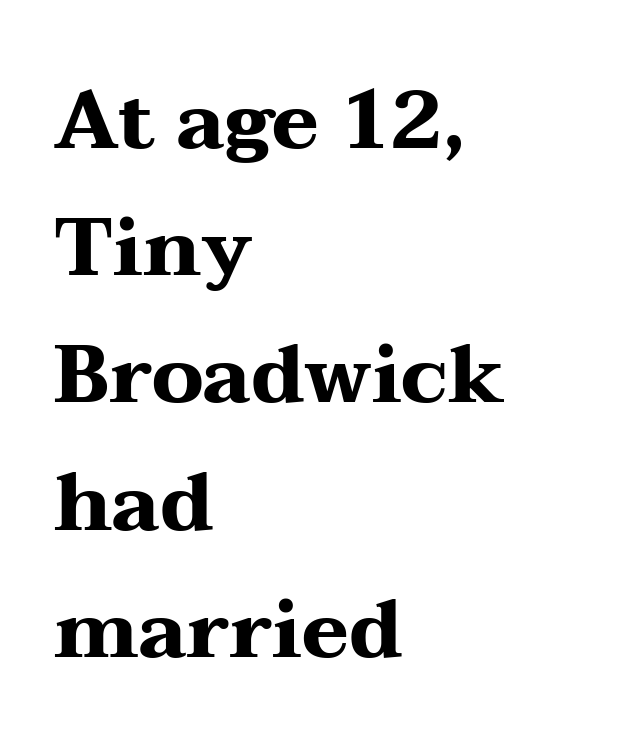
{"serif": "yes", "italic": "no", "bold": "yes", "weight": "heavy", "width": "wide", "stroke_contrast": "medium", "x_height": "medium", "monospaced": "no", "underline": "no", "align": "left", "line_spacing": "normal", "line_spacing_ratio": 1.59, "letter_spacing": "normal", "letter_spacing_em": 0.0, "glyph_px": 80}
